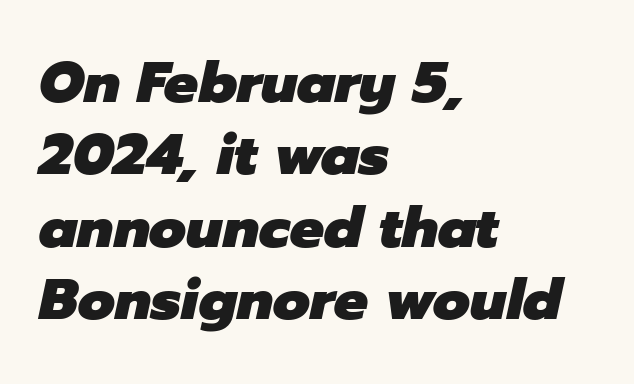
Letters rest on an invisible, unmarked baseline. Leading matches the norm, producing a regular column. Style check: oblique. Alignment: flush left. Here the designer chose a conventional face with non-uniform glyph widths. Between one letter and the next there's only the usual sliver of space.
